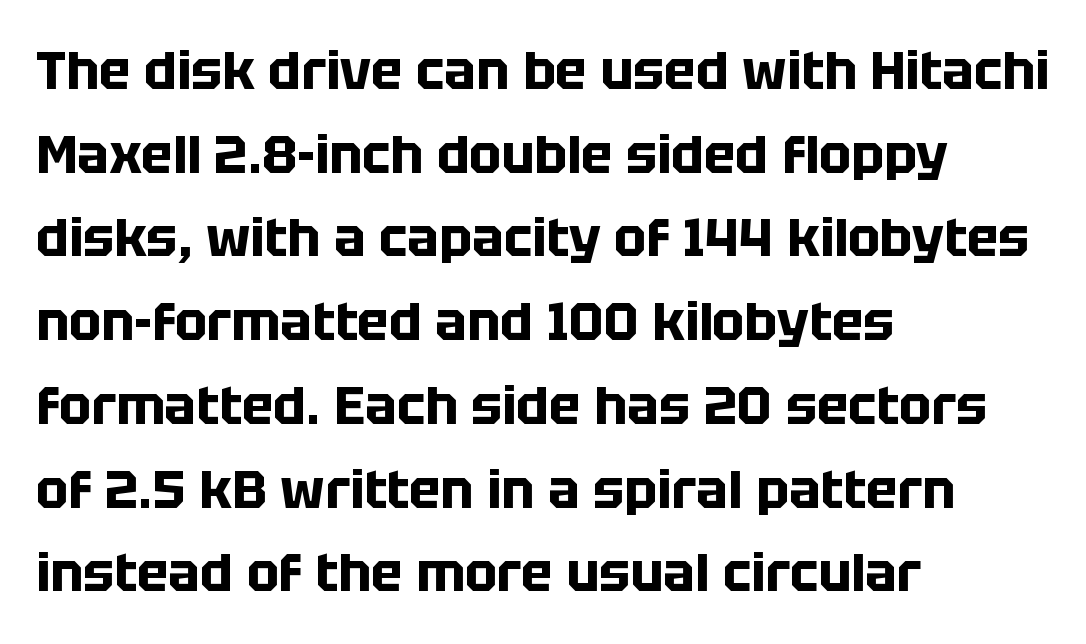
Q: Is the text bold? A: Yes.
Q: Is the text italic (slanted)? A: No, it is upright.
Q: Is the typeface a serif or a sans-serif typeface? A: Sans-serif.
Q: Is the text underlined? A: No.
Q: How is the paragraph aligned? A: Left-aligned.
Q: Is the spacing between letters normal or unusually wide? A: Normal.
Q: Is the spacing between lines tight, normal or loose? A: Normal.
Q: Width (condensed, normal, or wide)? A: Normal.
Q: Stroke contrast? A: Low.
Q: x-height? A: Large.
Q: Monospaced? A: No.
